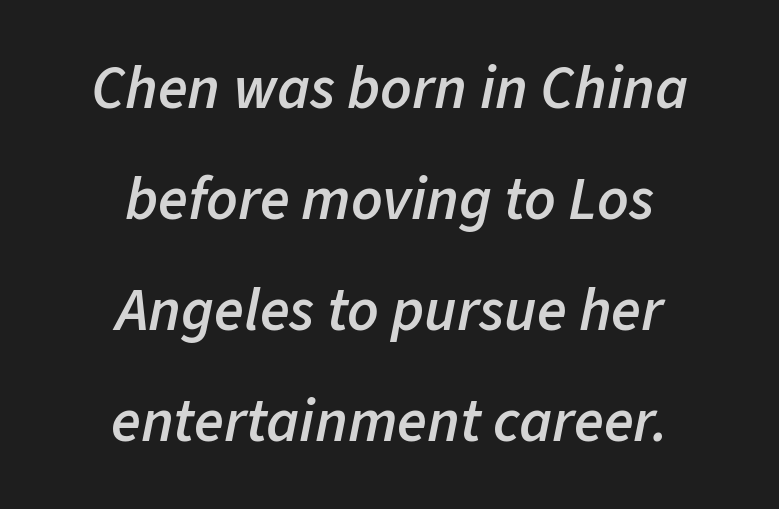
Beneath every word, the page is bare. There is no visible air inserted between adjacent glyphs. Centered paragraph, ragged on both sides. Spacing verdict: proportional, widths tailored to each character. Does the lettering tilt? It does — this is italic. Moderately thickened strokes mark this as semibold type.
